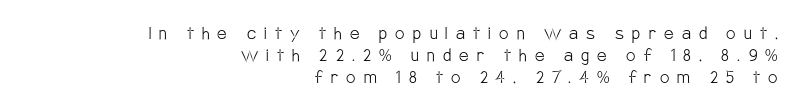
Unbolded letterforms with no extra heft. Is the block centered? No — it sits flush against the right margin. The words here are not underlined. Posture: straight, roman, zero tilt. Whoever set this chose condensed vertical rhythm over breathing room. You could only call the tracking loose — the letters float apart.
